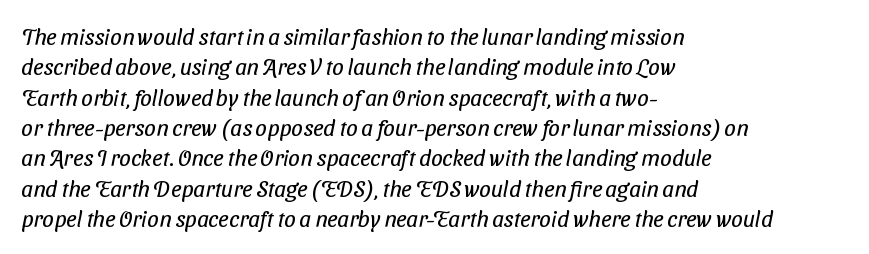
Honestly, the letter spacing is just normal — you wouldn't notice it. Each line starts at the same left margin while the right side varies. Interline gaps are of average width in this sample. Stroke thickness stays within the range of a standard reading face or lighter. Decoration check: the copy has no underline.
